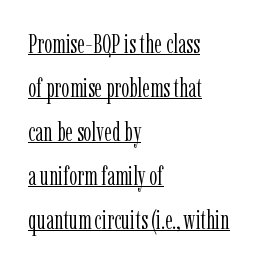
The passage is arranged the way most books set body copy — flush left. Is the type heavy? It reads as light-to-regular instead. Unlike italic type, these characters show no tilt at all. Summary of vertical rhythm: regular, with standard interline spacing. This is underlined copy, the kind a proofreader might mark for attention. The face used here is rendered with its standard letterfit.
